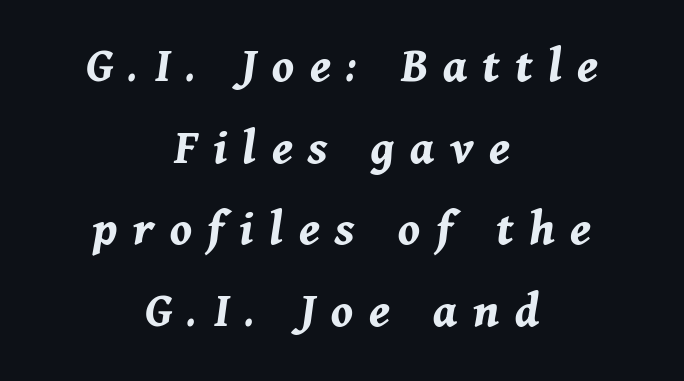
{"italic": "yes", "lean": "right", "slant_degrees": 11, "bold": "yes", "weight": "bold", "width": "normal", "stroke_contrast": "medium", "x_height": "medium", "monospaced": "no", "underline": "no", "align": "center", "line_spacing": "normal", "line_spacing_ratio": 1.57, "letter_spacing": "wide", "letter_spacing_em": 0.3, "glyph_px": 52}
